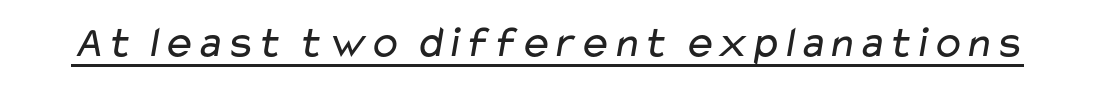
No feet cap the strokes, marking this as sans-serif type. Does extra space separate the letters? No, they use regular spacing. Spacing verdict: proportional, widths tailored to each character. No letter is thick-stroked: the sample isn't bold. Notice how a bar underscores the lettering throughout.
